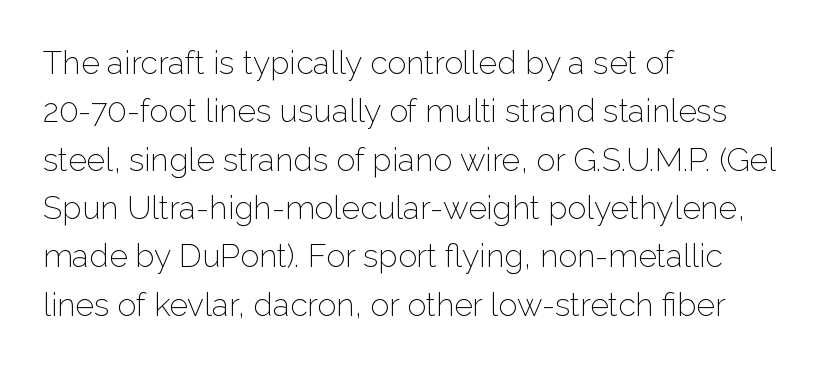
Q: Is the text bold? A: No.
Q: Is the text italic (slanted)? A: No, it is upright.
Q: Is the typeface a serif or a sans-serif typeface? A: Sans-serif.
Q: Is the text underlined? A: No.
Q: How is the paragraph aligned? A: Left-aligned.
Q: Is the spacing between letters normal or unusually wide? A: Normal.
Q: Is the spacing between lines tight, normal or loose? A: Normal.
Q: Width (condensed, normal, or wide)? A: Normal.
Q: Stroke contrast? A: Low.
Q: x-height? A: Medium.
Q: Monospaced? A: No.
